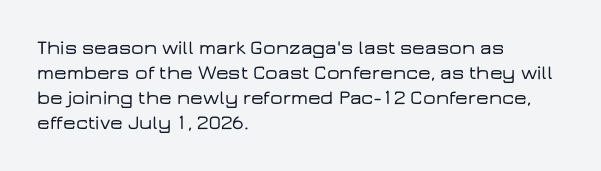
The space between consecutive lines is moderate. The area under the type is left untouched. The letters sit at their default tracking, neither squeezed nor spread. If you drew a line through each stem, it would be perfectly vertical. This rendering uses left alignment, leaving the right contour irregular.
